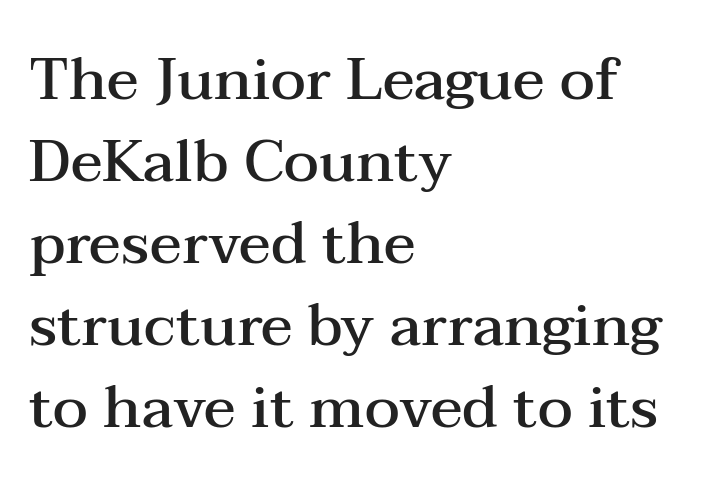
{"serif": "yes", "italic": "no", "bold": "semi", "weight": "semibold", "width": "wide", "stroke_contrast": "medium", "x_height": "medium", "monospaced": "no", "underline": "no", "align": "left", "line_spacing": "normal", "line_spacing_ratio": 1.39, "letter_spacing": "normal", "letter_spacing_em": 0.0, "glyph_px": 59}
